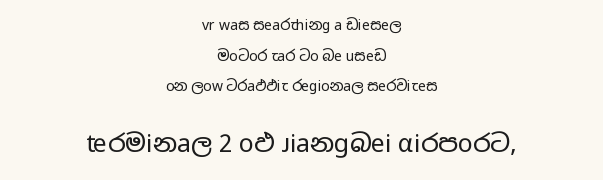
{"italic": "no", "bold": "no", "underline": "no", "align": "center", "line_spacing": "loose", "line_spacing_ratio": 2.19, "letter_spacing": "normal", "letter_spacing_em": 0.0, "larger_block": "second", "size_ratio": 1.79, "glyph_px": 25}
